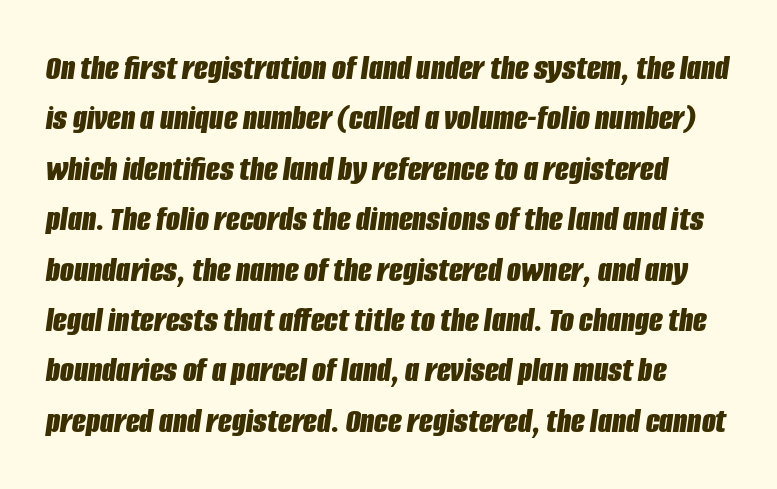
This sample uses plain, unmodified letter spacing. A dark, heavy texture on the line: the type is bold. How would I describe the line gaps? Plain and ordinary. Unmarked baselines from the first word to the last.
